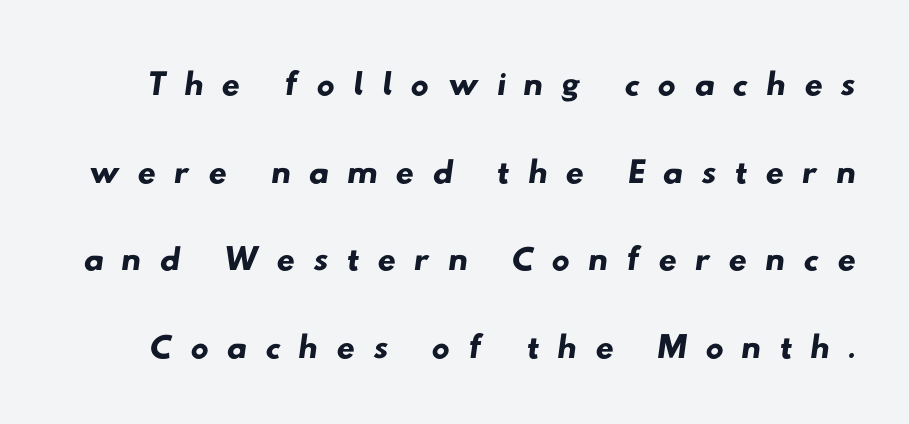
{"serif": "no", "width": "wide", "stroke_contrast": "low", "x_height": "small", "monospaced": "no", "underline": "no", "line_spacing_ratio": 1.72, "letter_spacing": "wide", "letter_spacing_em": 0.34, "glyph_px": 51}
